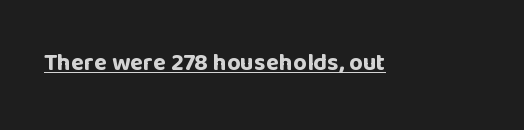
Students, observe the line beneath the letters — that is underlining. Upright lettering throughout. Summary of weight: heavy, a full bold. Here the glyphs are tracked normally, forming tight word shapes.
